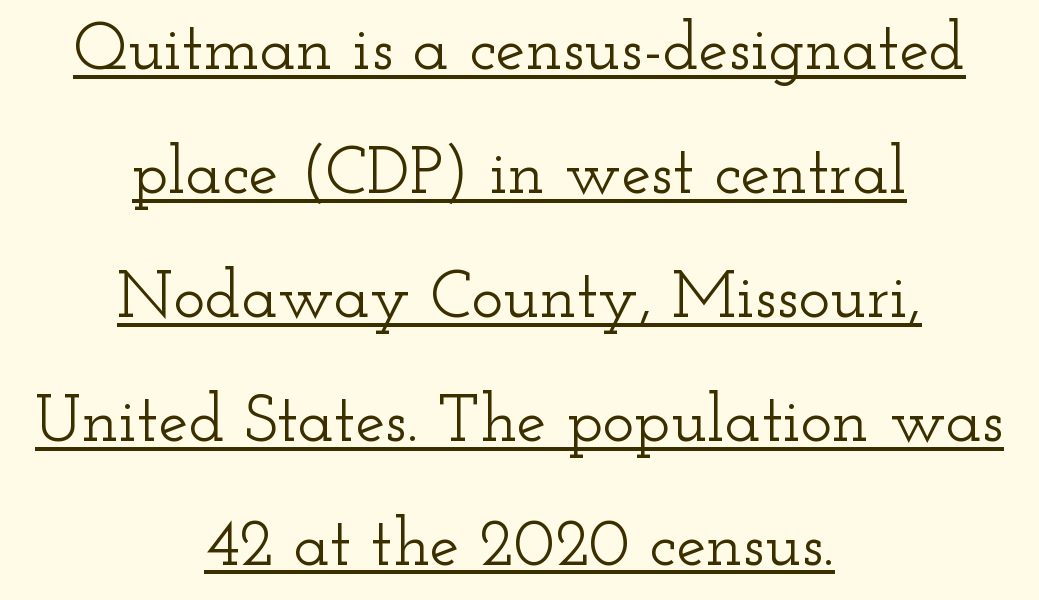
The gaps between neighbouring characters are ordinary and unremarkable. Underlined type. Notice how the stems are strictly vertical — no italics here. Reading down the block, each line starts at a different indent, mirrored at its end. The rendering uses natural spacing where letterforms have individual widths.
